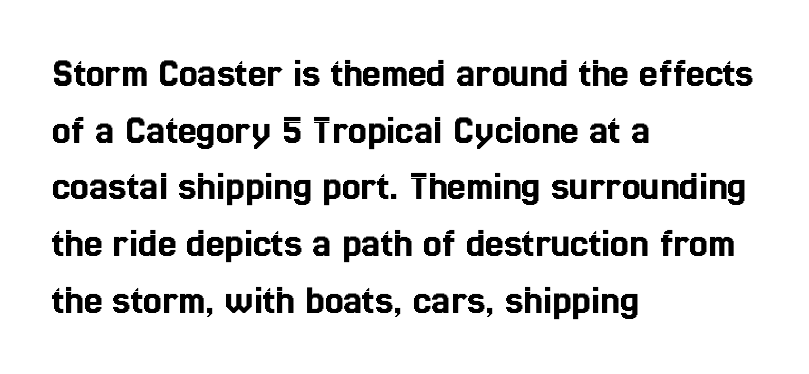
{"italic": "no", "width": "condensed", "x_height": "medium", "monospaced": "no", "underline": "no", "align": "left", "line_spacing": "normal", "line_spacing_ratio": 1.35, "letter_spacing": "normal", "letter_spacing_em": 0.0, "glyph_px": 42}
